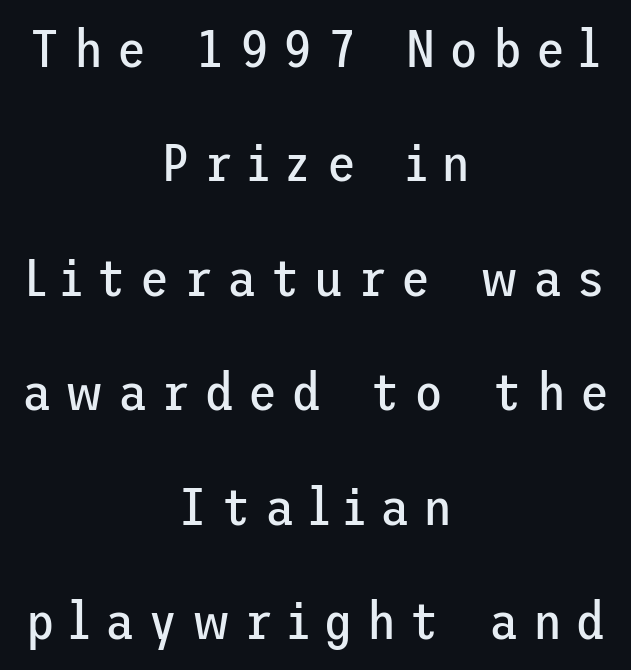
Stem width sits at or under what a default text font uses. Line spacing here is loose. The lettering holds an erect, upright posture throughout. Each row of text sits above clean, open space. Words appear elongated and porous because spacing is wide.
